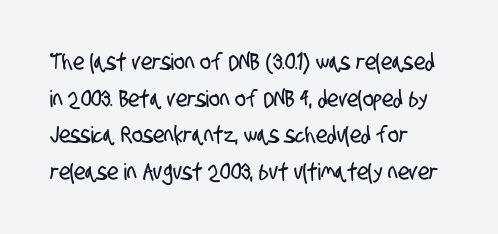
Q: Is the text underlined? A: No.
Q: How is the paragraph aligned? A: Left-aligned.
Q: Is the spacing between letters normal or unusually wide? A: Normal.
Q: Is the spacing between lines tight, normal or loose? A: Normal.
